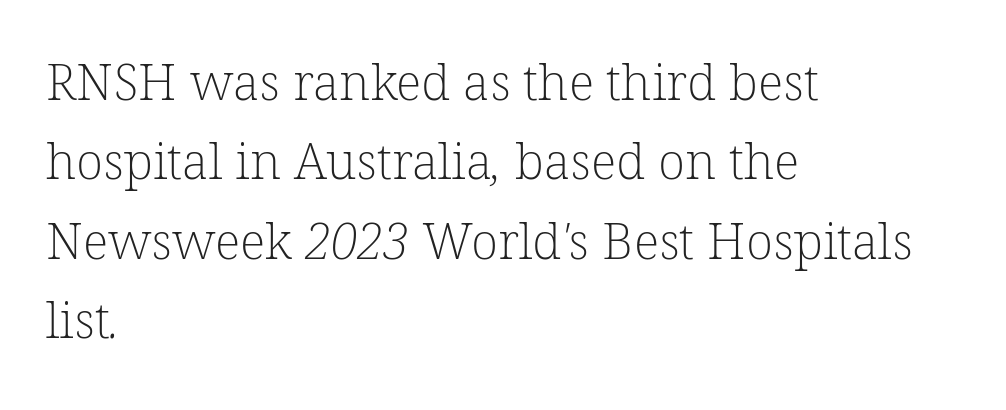
The space beneath each line is pristine and unruled. Spacing verdict: proportional, widths tailored to each character. The paragraph shown leans on its left margin. Counters stay open thanks to moderate or lighter strokes.
